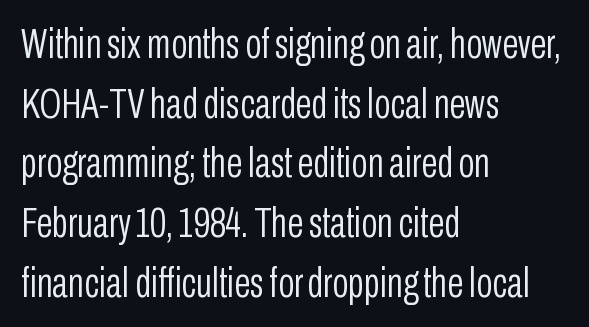
Q: Is the text bold? A: No.
Q: Is the text italic (slanted)? A: No, it is upright.
Q: Is the typeface a serif or a sans-serif typeface? A: Sans-serif.
Q: Is the text underlined? A: No.
Q: How is the paragraph aligned? A: Left-aligned.
Q: Is the spacing between letters normal or unusually wide? A: Normal.
Q: Is the spacing between lines tight, normal or loose? A: Normal.
Q: Width (condensed, normal, or wide)? A: Condensed.
Q: Stroke contrast? A: Low.
Q: x-height? A: Medium.
Q: Monospaced? A: No.
